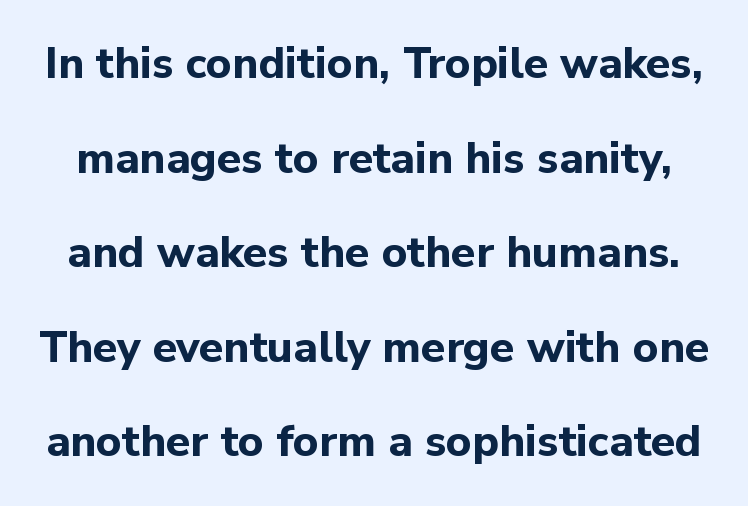
Q: Is the text bold? A: Yes.
Q: Is the text italic (slanted)? A: No, it is upright.
Q: Is the typeface a serif or a sans-serif typeface? A: Sans-serif.
Q: Is the text underlined? A: No.
Q: Is the spacing between letters normal or unusually wide? A: Normal.
Q: Is the spacing between lines tight, normal or loose? A: Loose.
Q: Width (condensed, normal, or wide)? A: Normal.
Q: Stroke contrast? A: Low.
Q: x-height? A: Medium.
Q: Monospaced? A: No.
